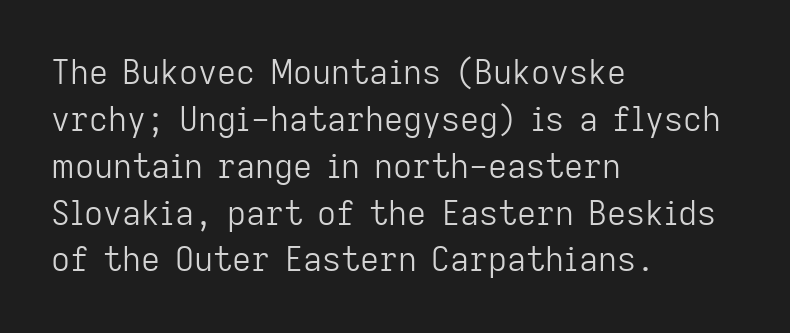
No extra ink here — the face is not bold. Font category for this specimen: sans-serif. Varying glyph widths throughout — classic text-font behaviour. The leading is moderate, giving the passage an even texture. Is the letter spacing exaggerated? No — it looks like the ordinary default.
